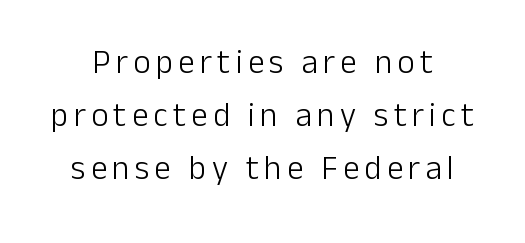
{"serif": "no", "italic": "no", "bold": "no", "weight": "light", "width": "normal", "stroke_contrast": "low", "x_height": "medium", "monospaced": "no", "underline": "no", "line_spacing": "normal", "line_spacing_ratio": 1.61, "glyph_px": 33}
